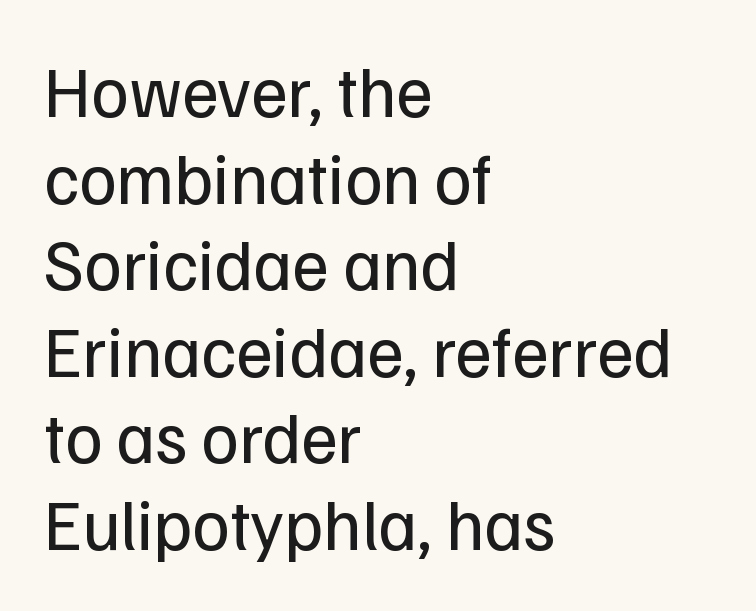
Q: Is the text bold? A: No.
Q: Is the text italic (slanted)? A: No, it is upright.
Q: Is the typeface a serif or a sans-serif typeface? A: Sans-serif.
Q: Is the text underlined? A: No.
Q: How is the paragraph aligned? A: Left-aligned.
Q: Is the spacing between letters normal or unusually wide? A: Normal.
Q: Width (condensed, normal, or wide)? A: Normal.
Q: Stroke contrast? A: Low.
Q: x-height? A: Medium.
Q: Monospaced? A: No.
